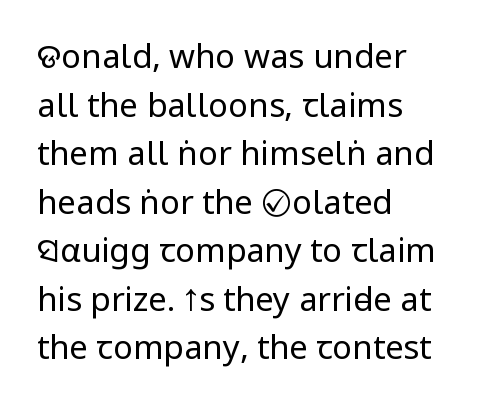
Classification — sans serif. Ink coverage per letter is moderate at most. The line texture is even and compact thanks to regular tracking. Short and long lines alike share a common starting point at left. In terms of posture, this sample is upright. Words float on clear page, feet unadorned.
